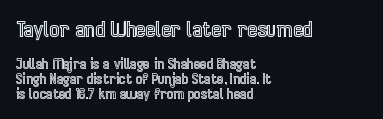
Q: Is the text italic (slanted)? A: No, it is upright.
Q: Is the text underlined? A: No.
Q: How is the paragraph aligned? A: Left-aligned.
Q: Is the spacing between letters normal or unusually wide? A: Normal.
Q: Is the spacing between lines tight, normal or loose? A: Tight.
Q: Which block of text is set in a larger size, the first (top) or the second (bottom)? A: The first (top) one.
